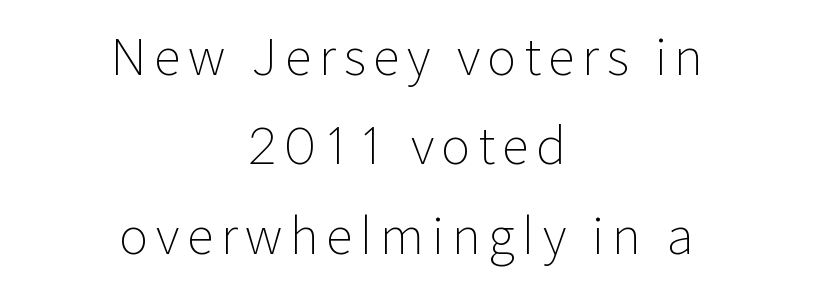
These lines are composed in type without serifs. The typesetter chose a symmetrical, centered arrangement here. Is this a heavy cut? Hardly; it is regular or lighter. Notice how the stems are strictly vertical — no italics here. Decoration check: the copy has no underline. Note the varied advance widths — an 'i' is clearly narrower than an 'm'.
